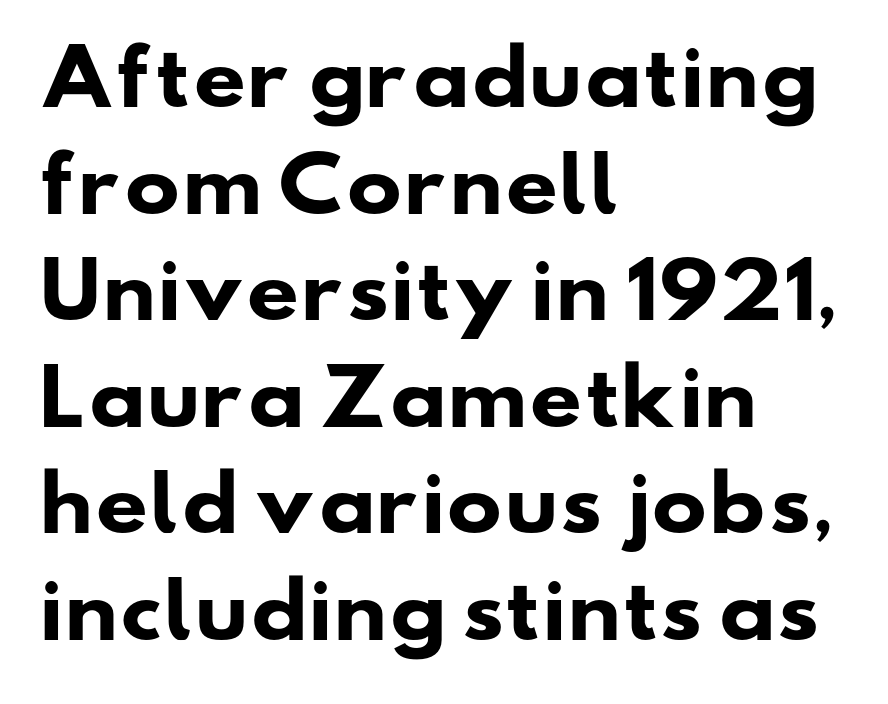
{"serif": "no", "bold": "yes", "weight": "heavy", "width": "wide", "stroke_contrast": "low", "x_height": "small", "monospaced": "no", "underline": "no", "align": "left", "line_spacing": "normal", "line_spacing_ratio": 1.44, "letter_spacing": "normal", "letter_spacing_em": 0.0, "glyph_px": 74}
